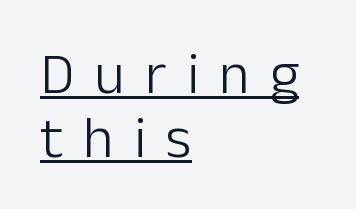
{"serif": "no", "italic": "no", "bold": "no", "weight": "light", "width": "normal", "stroke_contrast": "low", "x_height": "medium", "monospaced": "no", "underline": "yes", "align": "left", "line_spacing": "tight", "line_spacing_ratio": 1.1, "letter_spacing": "wide", "letter_spacing_em": 0.35, "glyph_px": 58}
